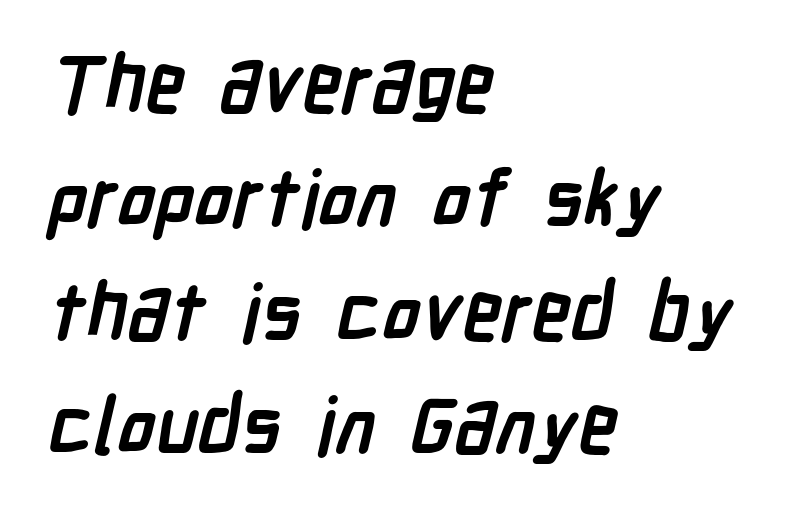
Q: Is the text bold? A: Yes.
Q: Is the typeface a serif or a sans-serif typeface? A: Sans-serif.
Q: Is the text underlined? A: No.
Q: How is the paragraph aligned? A: Left-aligned.
Q: Is the spacing between letters normal or unusually wide? A: Normal.
Q: Is the spacing between lines tight, normal or loose? A: Normal.
Q: Width (condensed, normal, or wide)? A: Condensed.
Q: Stroke contrast? A: Low.
Q: x-height? A: Medium.
Q: Monospaced? A: No.
